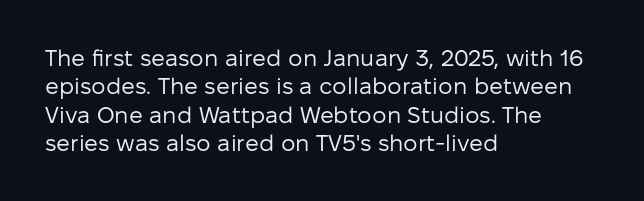
Nobody touched the tracking dial on this one. Visually the block forms a straight wall on the left and a jagged coastline on the right. Posture: upright roman. Beneath every word, the page is bare.
